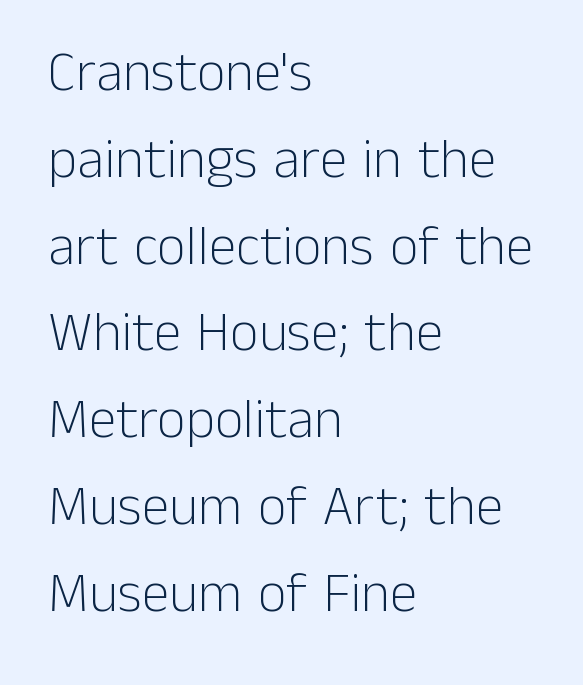
Stems and bowls with no extra thickness — not bold. The designer went with a sans here, leaving each stem footless. It's the straight-up-and-down kind of type. Line spacing here is normal. The gap between lines stays unmarked.
